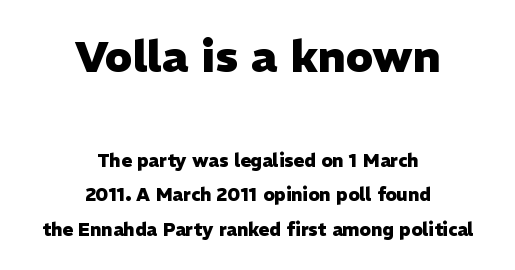
{"serif": "no", "italic": "no", "bold": "yes", "weight": "heavy", "width": "normal", "stroke_contrast": "low", "x_height": "medium", "monospaced": "no", "underline": "no", "align": "center", "line_spacing": "loose", "line_spacing_ratio": 1.94, "letter_spacing": "normal", "letter_spacing_em": 0.0, "larger_block": "first", "size_ratio": 2.44, "glyph_px": 44}
